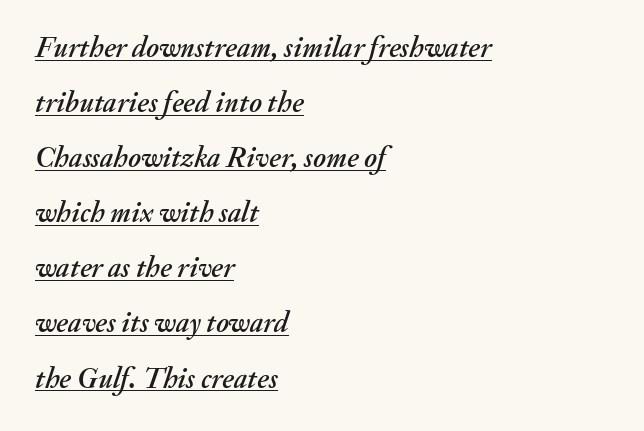
Q: Is the text italic (slanted)? A: Yes, it leans right by about 20 degrees.
Q: Is the text underlined? A: Yes.
Q: How is the paragraph aligned? A: Left-aligned.
Q: Is the spacing between letters normal or unusually wide? A: Normal.
Q: Is the spacing between lines tight, normal or loose? A: Loose.
Q: Width (condensed, normal, or wide)? A: Normal.
Q: Stroke contrast? A: Medium.
Q: x-height? A: Small.
Q: Monospaced? A: No.
